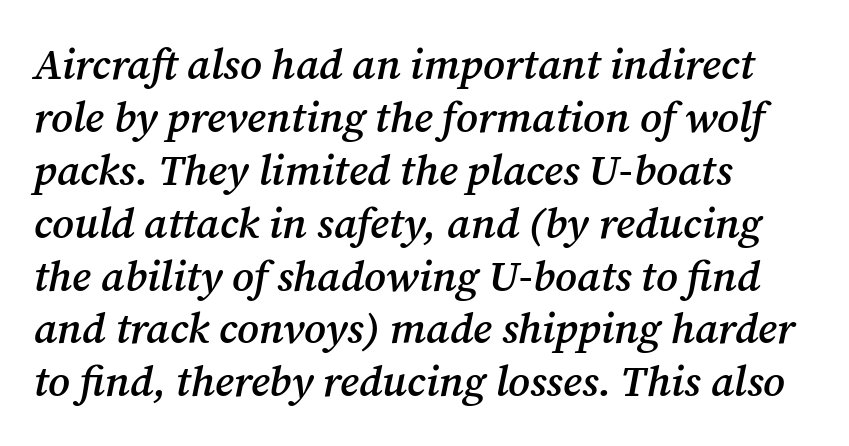
{"serif": "yes", "italic": "yes", "lean": "right", "slant_degrees": 12, "bold": "semi", "weight": "semibold", "width": "normal", "stroke_contrast": "medium", "x_height": "medium", "monospaced": "no", "underline": "no", "align": "left", "line_spacing_ratio": 1.23, "letter_spacing": "normal", "letter_spacing_em": 0.0, "glyph_px": 43}
